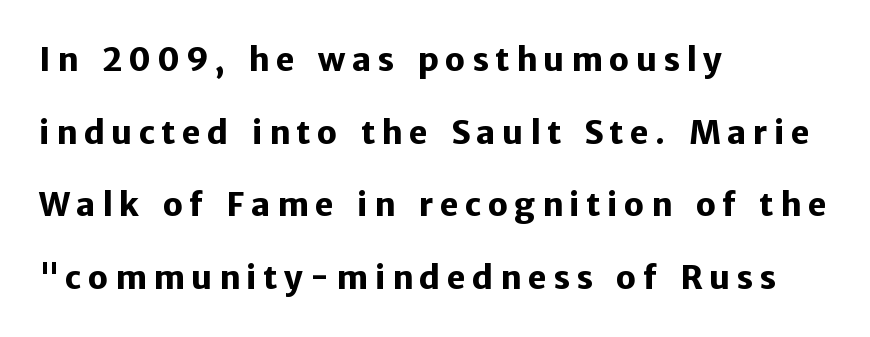
{"serif": "no", "italic": "no", "bold": "yes", "weight": "heavy", "width": "normal", "stroke_contrast": "low", "x_height": "medium", "monospaced": "no", "underline": "no", "align": "left", "line_spacing": "loose", "line_spacing_ratio": 2.27, "letter_spacing": "wide", "letter_spacing_em": 0.2, "glyph_px": 32}
